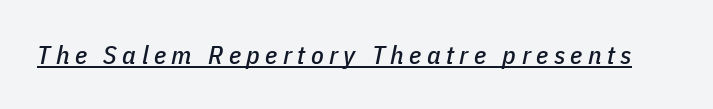
Q: Is the text italic (slanted)? A: Yes, it leans right by about 11 degrees.
Q: Is the text underlined? A: Yes.
Q: Is the spacing between letters normal or unusually wide? A: Unusually wide.
